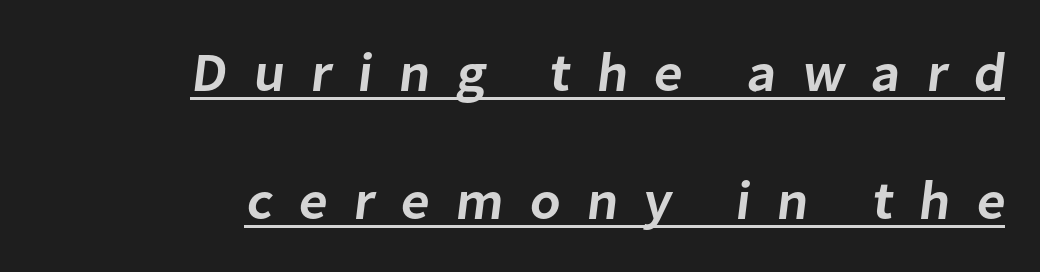
If you drew a ruler down the right edge, every line would touch it. The letters are semibold — heavier than regular but short of a full bold. Compared with typical body copy, the letter spacing here is much looser. Students, observe the line beneath the letters — that is underlining. One glance says open: line gaps are wider than usual.
